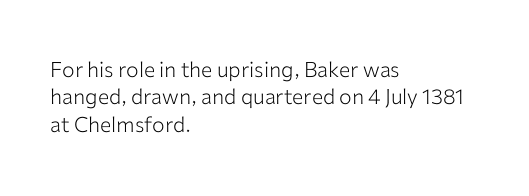
The image shows 21 px text type, upright; set left-aligned, normal line spacing (1.3x), normal letter spacing, not underlined.
